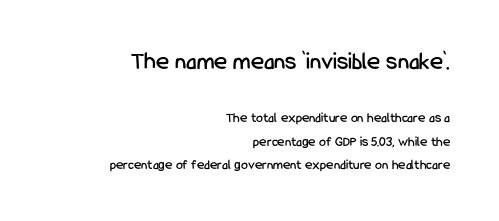
The image shows 25 px text type, upright; set right-aligned, normal line spacing (1.66x), normal letter spacing, not underlined; the first (top) block is 1.79x larger.
